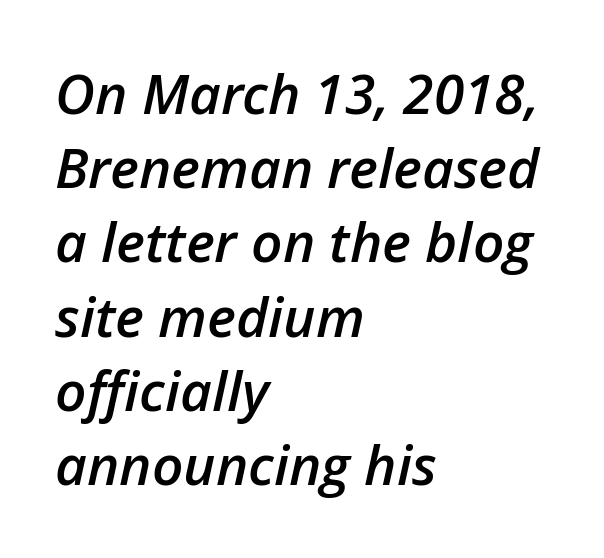
The image shows 55 px semibold type, italic (leaning right); set left-aligned, normal line spacing (1.35x), normal letter spacing, not underlined; low stroke contrast and a medium x-height.
